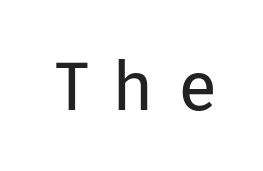
{"serif": "no", "italic": "no", "bold": "no", "weight": "regular", "width": "normal", "stroke_contrast": "low", "x_height": "medium", "monospaced": "no", "underline": "no", "letter_spacing": "wide", "letter_spacing_em": 0.37, "glyph_px": 67}
